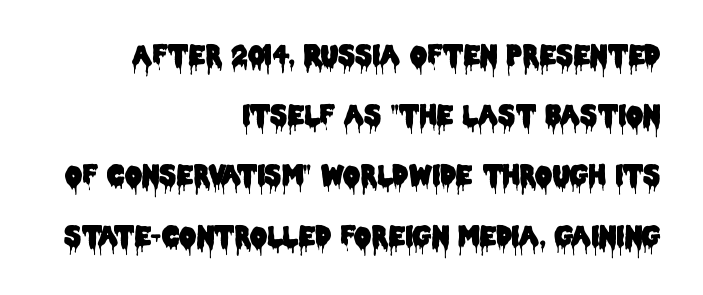
Q: Is the text italic (slanted)? A: No, it is upright.
Q: Is the text underlined? A: No.
Q: How is the paragraph aligned? A: Right-aligned.
Q: Is the spacing between letters normal or unusually wide? A: Normal.
Q: Is the spacing between lines tight, normal or loose? A: Loose.
